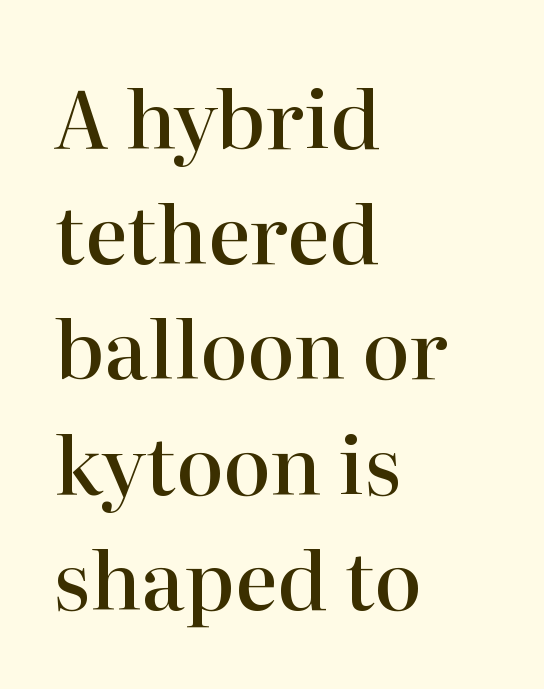
Q: Is the text bold? A: Semi-bold.
Q: Is the text italic (slanted)? A: No, it is upright.
Q: Is the typeface a serif or a sans-serif typeface? A: Serif.
Q: Is the text underlined? A: No.
Q: How is the paragraph aligned? A: Left-aligned.
Q: Is the spacing between letters normal or unusually wide? A: Normal.
Q: Is the spacing between lines tight, normal or loose? A: Normal.
Q: Width (condensed, normal, or wide)? A: Normal.
Q: Stroke contrast? A: High.
Q: x-height? A: Medium.
Q: Monospaced? A: No.
